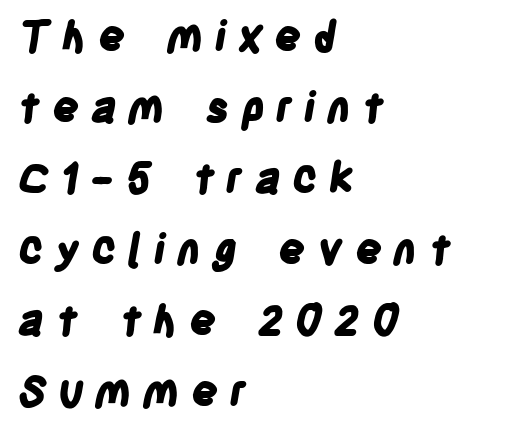
The image shows 42 px bold, condensed sans-serif type; set left-aligned, normal line spacing (1.69x), unusually wide letter spacing (+0.27 em), not underlined; low stroke contrast and a large x-height.
